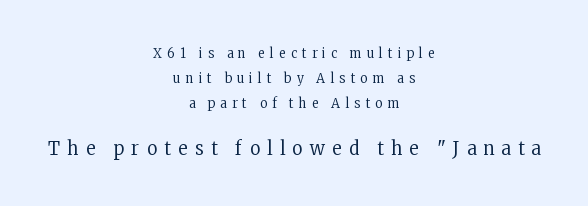
The image shows 20 px text type, upright; set centered, line spacing 1.79x, unusually wide letter spacing (+0.37 em), not underlined; the second (bottom) block is 1.43x larger.
